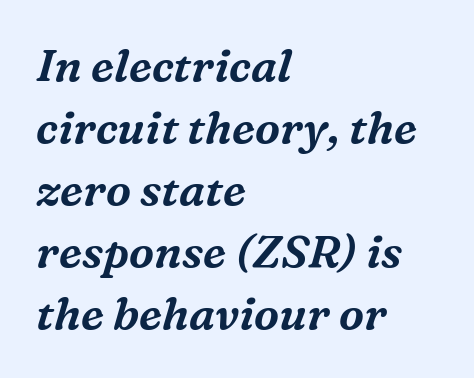
Q: Is the text italic (slanted)? A: Yes, it leans right by about 16 degrees.
Q: Is the typeface a serif or a sans-serif typeface? A: Serif.
Q: Is the text underlined? A: No.
Q: How is the paragraph aligned? A: Left-aligned.
Q: Is the spacing between letters normal or unusually wide? A: Normal.
Q: Is the spacing between lines tight, normal or loose? A: Normal.
Q: Width (condensed, normal, or wide)? A: Normal.
Q: Stroke contrast? A: Medium.
Q: x-height? A: Medium.
Q: Monospaced? A: No.
